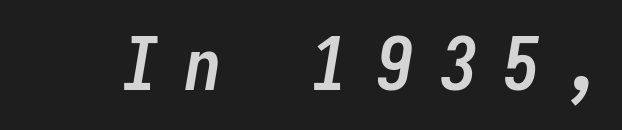
The image shows 74 px semibold, condensed type, italic (leaning right), monospaced; set unusually wide letter spacing (+0.36 em), not underlined; low stroke contrast and a medium x-height.
